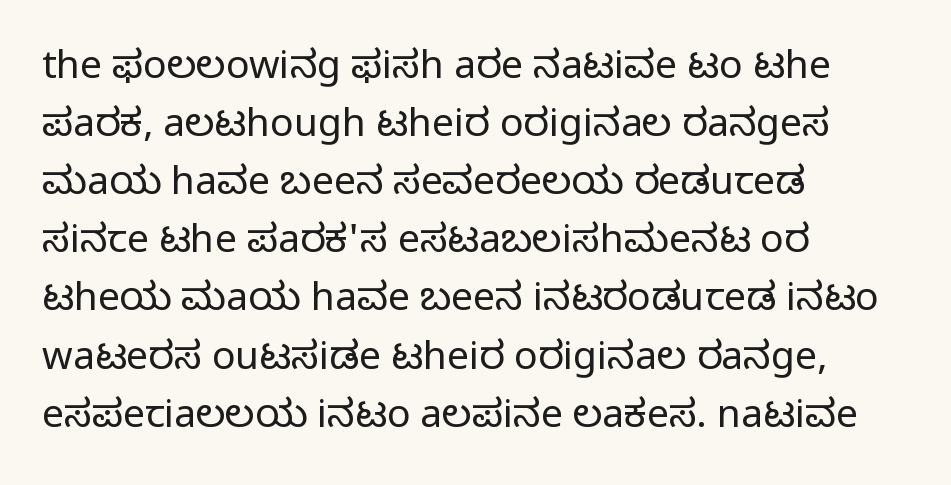
Q: Is the text bold? A: No.
Q: Is the text italic (slanted)? A: No, it is upright.
Q: Is the typeface a serif or a sans-serif typeface? A: Sans-serif.
Q: Is the text underlined? A: No.
Q: How is the paragraph aligned? A: Left-aligned.
Q: Is the spacing between letters normal or unusually wide? A: Normal.
Q: Is the spacing between lines tight, normal or loose? A: Normal.
Q: Width (condensed, normal, or wide)? A: Normal.
Q: Stroke contrast? A: Low.
Q: x-height? A: Medium.
Q: Monospaced? A: No.
